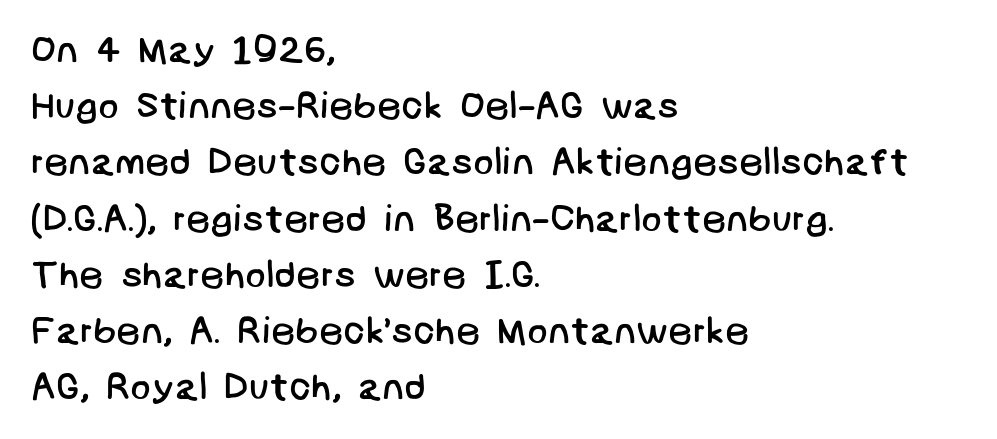
{"serif": "no", "bold": "no", "weight": "regular", "width": "normal", "stroke_contrast": "low", "x_height": "large", "underline": "no", "align": "left", "line_spacing": "normal", "line_spacing_ratio": 1.48, "letter_spacing": "normal", "letter_spacing_em": 0.0, "glyph_px": 38}
